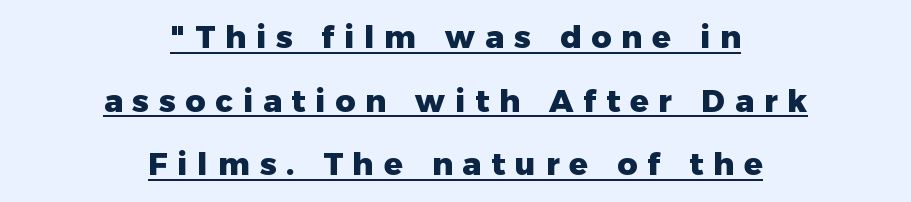
The words here are underlined. Ordinary non-slanted type is in use. Caption: multi-line text, centered on the measure. The rendering shows plain stroke endings on the letterforms — a sans-serif design. The horizontal fit of the characters is loose and conspicuously gappy.
